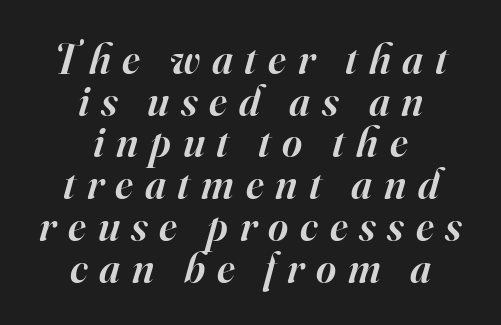
{"serif": "yes", "italic": "yes", "lean": "right", "slant_degrees": 16, "bold": "semi", "weight": "semibold", "width": "normal", "stroke_contrast": "high", "x_height": "small", "monospaced": "no", "underline": "no", "align": "center", "line_spacing": "tight", "line_spacing_ratio": 0.97, "letter_spacing": "wide", "letter_spacing_em": 0.27, "glyph_px": 43}
